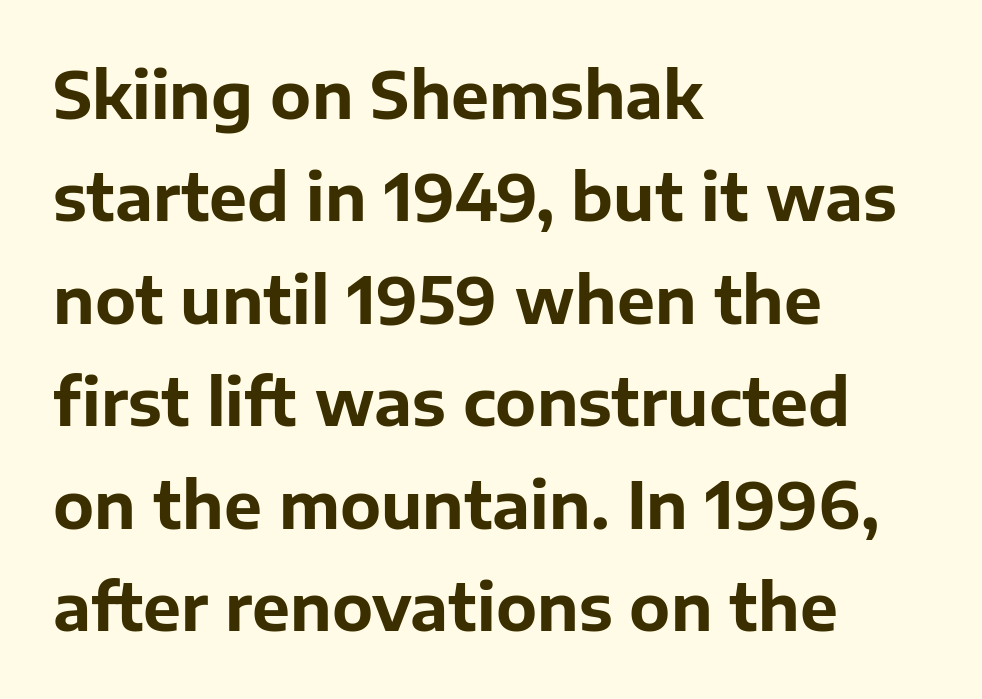
Q: Is the text bold? A: Yes.
Q: Is the text italic (slanted)? A: No, it is upright.
Q: Is the typeface a serif or a sans-serif typeface? A: Sans-serif.
Q: Is the text underlined? A: No.
Q: How is the paragraph aligned? A: Left-aligned.
Q: Is the spacing between letters normal or unusually wide? A: Normal.
Q: Is the spacing between lines tight, normal or loose? A: Normal.
Q: Width (condensed, normal, or wide)? A: Normal.
Q: Stroke contrast? A: Low.
Q: x-height? A: Medium.
Q: Monospaced? A: No.
